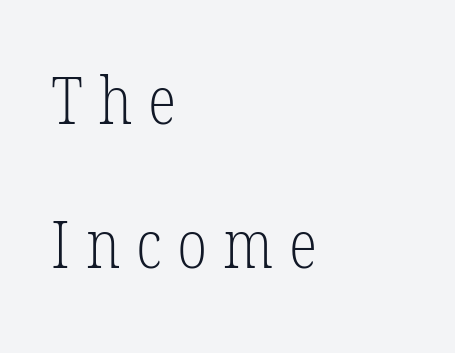
The image shows 66 px light, condensed serif type, upright; set left-aligned, loose line spacing (2.18x), unusually wide letter spacing (+0.24 em), not underlined; low stroke contrast and a medium x-height.
